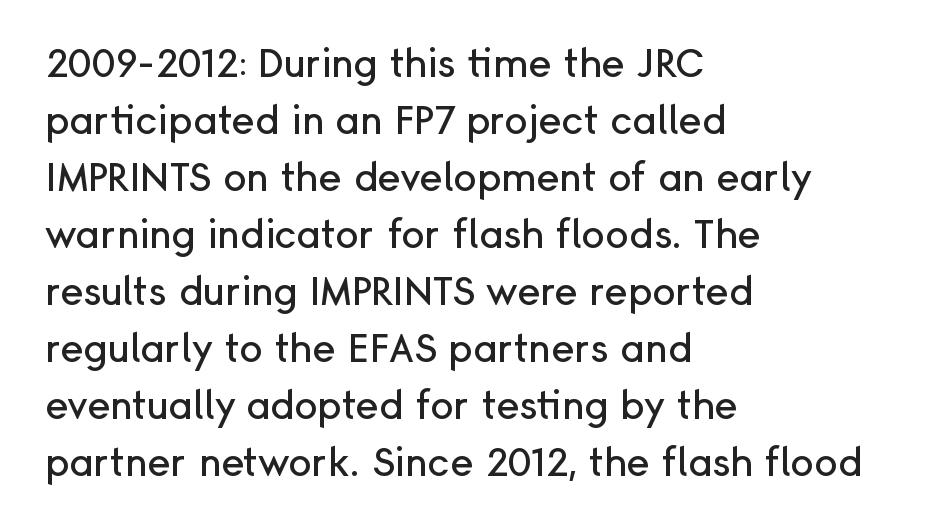
Bare-footed words on every line. Observe the absence of serifs on each vertical stroke in this sample. Upright lettering throughout. The rendering uses natural spacing where letterforms have individual widths.
